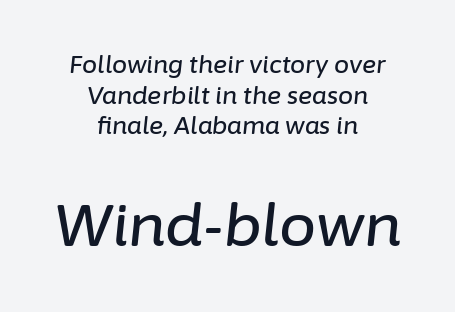
The image shows 59 px text type, italic (leaning right); set centered, normal line spacing (1.28x), normal letter spacing, not underlined; the second (bottom) block is 2.46x larger; low stroke contrast and a medium x-height.
